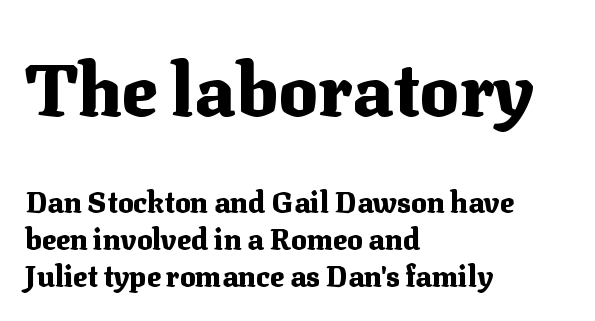
The image shows 73 px heavy serif type, upright; set left-aligned, normal line spacing (1.27x), normal letter spacing, not underlined; the first (top) block is 2.52x larger; medium stroke contrast and a medium x-height.
